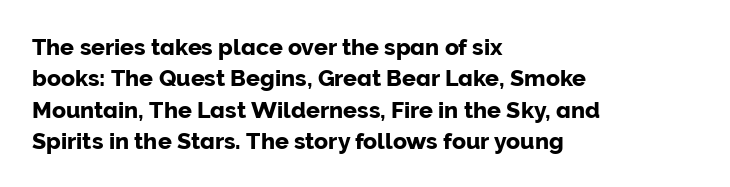
The image shows 23 px text type, upright; set left-aligned, normal line spacing (1.36x), normal letter spacing, not underlined.
